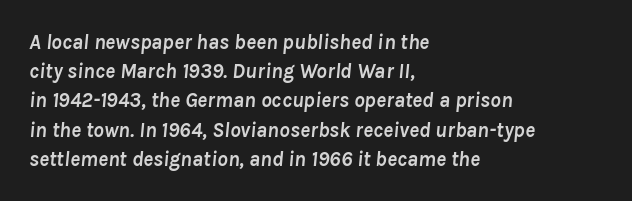
The image shows 21 px bold type, italic (leaning right); set left-aligned, normal line spacing (1.39x), normal letter spacing, not underlined.
